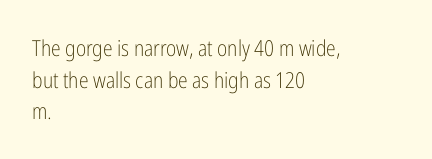
Q: Is the text bold? A: No.
Q: Is the text italic (slanted)? A: No, it is upright.
Q: Is the text underlined? A: No.
Q: How is the paragraph aligned? A: Left-aligned.
Q: Is the spacing between letters normal or unusually wide? A: Normal.
Q: Is the spacing between lines tight, normal or loose? A: Normal.
